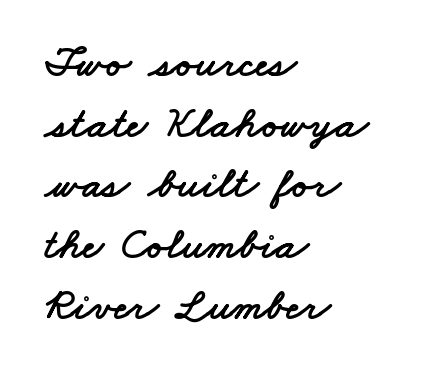
{"serif": "no", "width": "wide", "stroke_contrast": "low", "x_height": "small", "monospaced": "no", "underline": "no", "align": "left", "line_spacing": "normal", "line_spacing_ratio": 1.38, "letter_spacing": "normal", "letter_spacing_em": 0.0, "glyph_px": 44}
